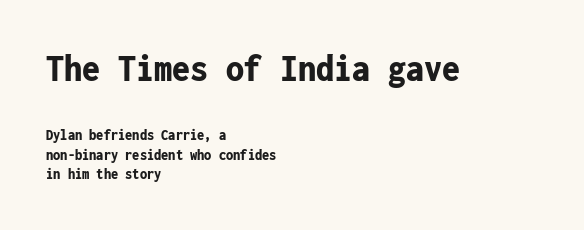
{"serif": "no", "italic": "no", "bold": "yes", "weight": "bold", "width": "condensed", "stroke_contrast": "low", "x_height": "medium", "monospaced": "yes", "underline": "no", "align": "left", "line_spacing_ratio": 1.21, "letter_spacing": "normal", "letter_spacing_em": 0.0, "larger_block": "first", "size_ratio": 2.5, "glyph_px": 40}
